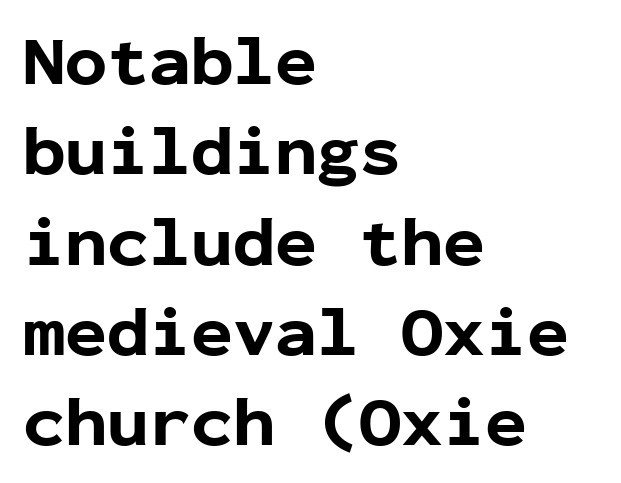
Nothing unusual about the tracking: characters are spaced as the font intends. You can tell it's not italic because the verticals are truly vertical. Alignment: flush left. Students, this is bold: see how much ink each stroke carries. A bare baseline throughout the passage.
